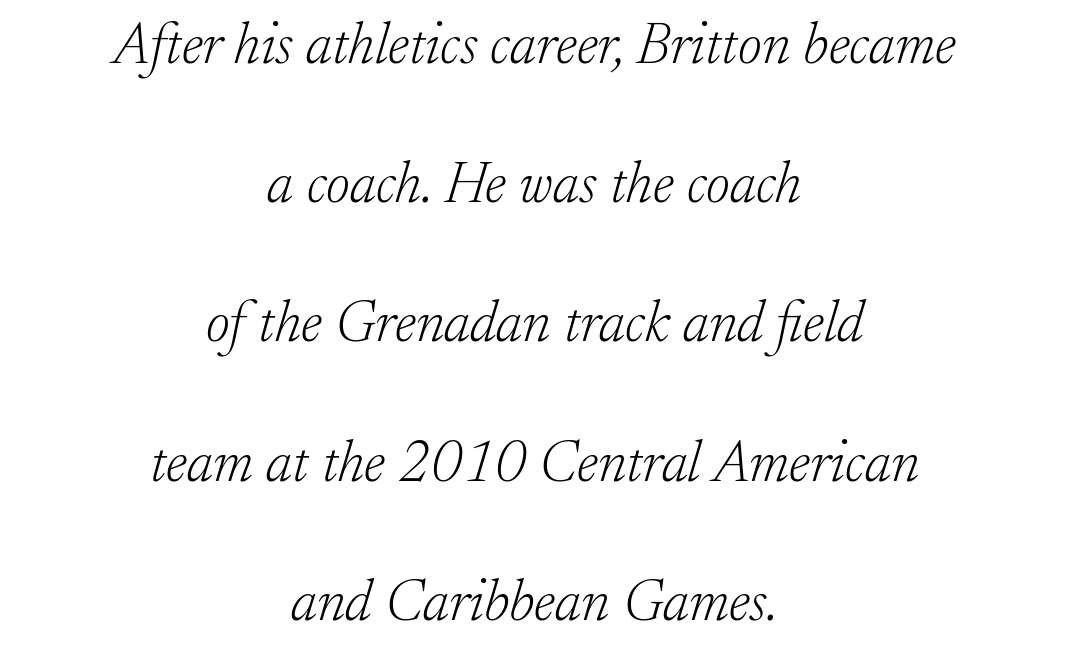
Q: Is the text bold? A: No.
Q: Is the text italic (slanted)? A: Yes, it leans right by about 17 degrees.
Q: Is the typeface a serif or a sans-serif typeface? A: Serif.
Q: Is the text underlined? A: No.
Q: How is the paragraph aligned? A: Centered.
Q: Is the spacing between letters normal or unusually wide? A: Normal.
Q: Is the spacing between lines tight, normal or loose? A: Loose.
Q: Width (condensed, normal, or wide)? A: Normal.
Q: Stroke contrast? A: Low.
Q: x-height? A: Small.
Q: Monospaced? A: No.
